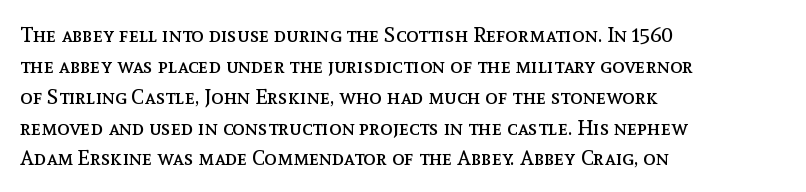
{"italic": "no", "bold": "no", "underline": "no", "align": "left", "line_spacing": "normal", "line_spacing_ratio": 1.47, "letter_spacing": "normal", "letter_spacing_em": 0.0, "glyph_px": 21}
